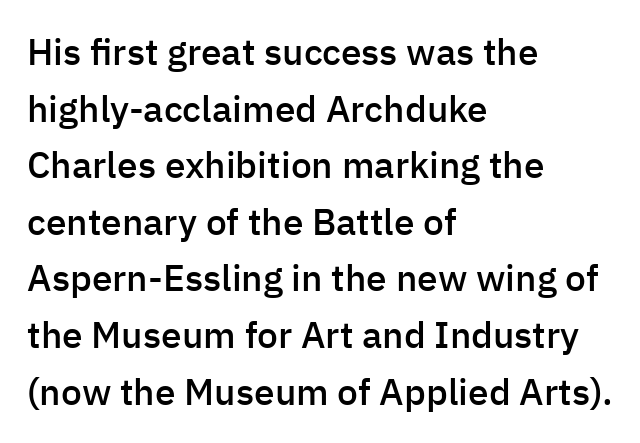
{"serif": "no", "italic": "no", "bold": "semi", "weight": "semibold", "width": "normal", "stroke_contrast": "low", "x_height": "medium", "monospaced": "no", "underline": "no", "align": "left", "line_spacing": "normal", "line_spacing_ratio": 1.53, "letter_spacing": "normal", "letter_spacing_em": 0.0, "glyph_px": 37}
